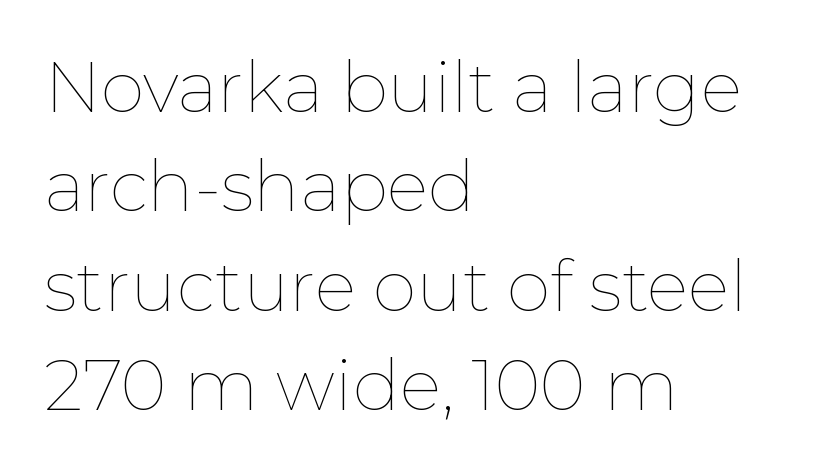
The image shows 70 px thin type, upright; set left-aligned, normal line spacing (1.42x), normal letter spacing, not underlined; low stroke contrast and a medium x-height.
